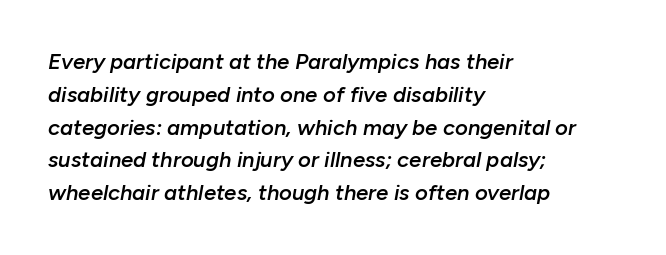
The image shows 22 px text type, italic (leaning right); set left-aligned, normal line spacing (1.49x), normal letter spacing, not underlined.
